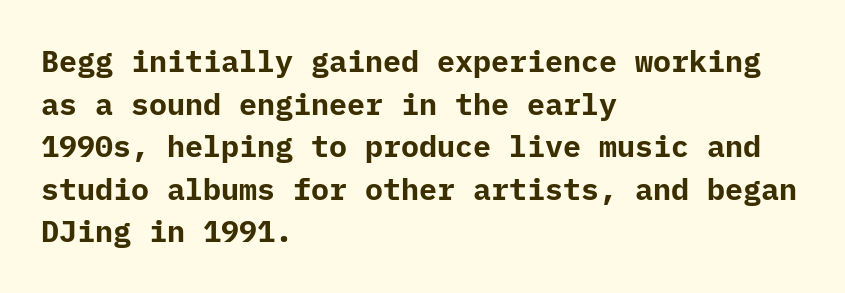
On the weight axis this lands at bold, roughly 700. Style check: upright. Honestly, the letter spacing is just normal — you wouldn't notice it. The space directly below the letters is spotless. Each letter's strokes conclude bluntly, with no projecting serifs. The lines are quadded left.
